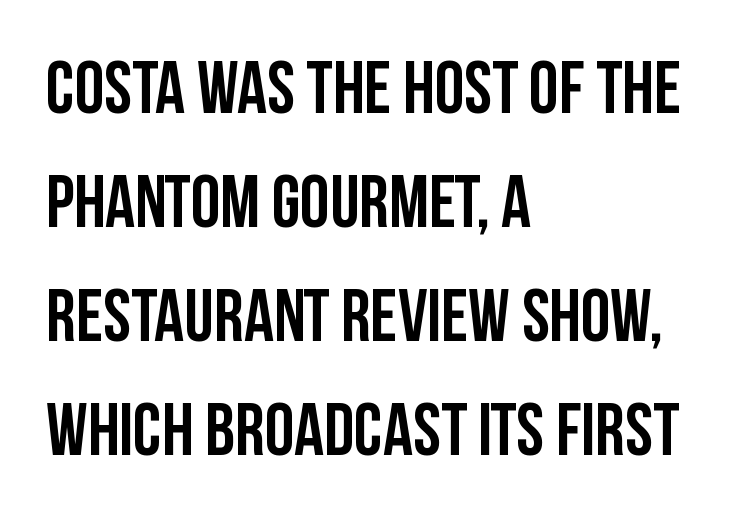
The image shows 74 px semibold, condensed sans-serif type, upright; set left-aligned, normal line spacing (1.54x), normal letter spacing, not underlined; low stroke contrast and a large x-height.
